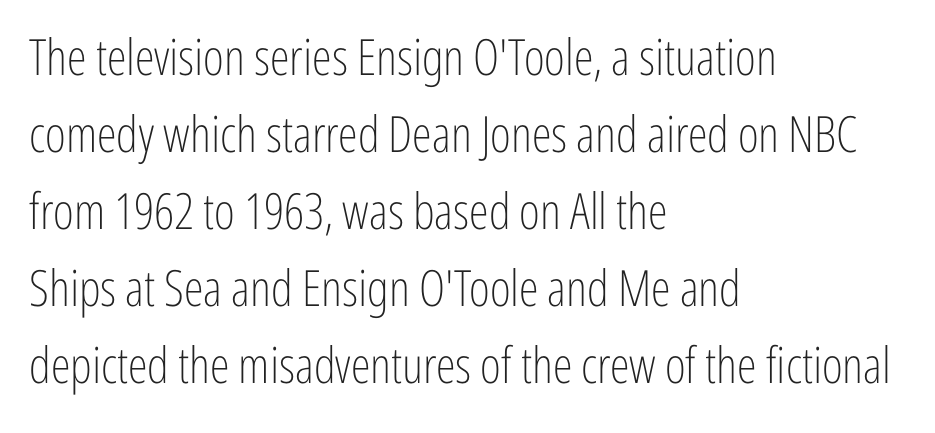
The image shows 50 px light, condensed sans-serif type, upright; set left-aligned, normal line spacing (1.54x), normal letter spacing, not underlined; low stroke contrast and a medium x-height.
